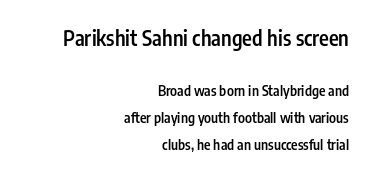
{"italic": "no", "bold": "semi", "underline": "no", "align": "right", "line_spacing": "loose", "line_spacing_ratio": 1.93, "letter_spacing": "normal", "letter_spacing_em": 0.0, "larger_block": "first", "size_ratio": 1.5, "glyph_px": 21}
